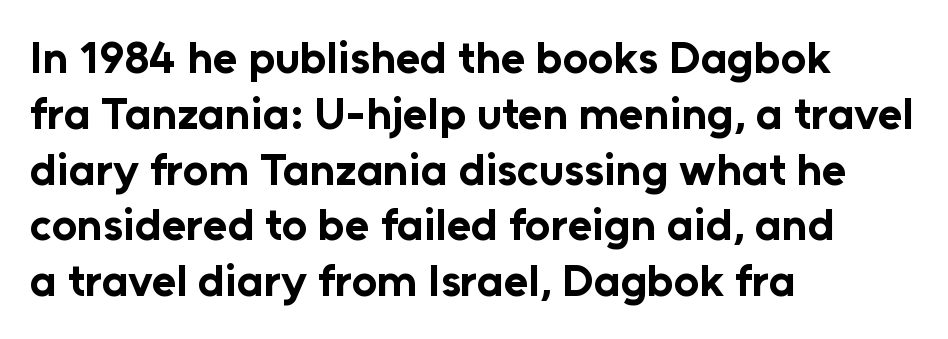
{"serif": "no", "italic": "no", "bold": "yes", "weight": "bold", "width": "normal", "stroke_contrast": "low", "x_height": "medium", "monospaced": "no", "underline": "no", "align": "left", "line_spacing_ratio": 1.24, "letter_spacing": "normal", "letter_spacing_em": 0.0, "glyph_px": 45}
